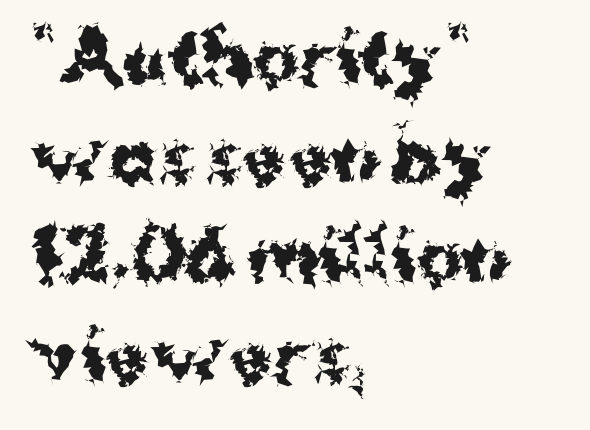
{"serif": "no", "italic": "no", "bold": "yes", "weight": "bold", "width": "normal", "stroke_contrast": "medium", "x_height": "medium", "monospaced": "no", "underline": "no", "align": "left", "line_spacing": "normal", "line_spacing_ratio": 1.42, "letter_spacing": "normal", "letter_spacing_em": 0.0, "glyph_px": 70}
